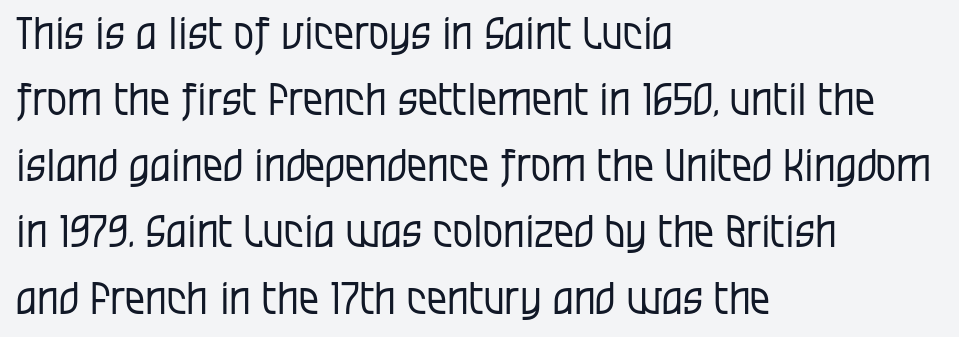
Q: Is the text bold? A: No.
Q: Is the text italic (slanted)? A: No, it is upright.
Q: Is the typeface a serif or a sans-serif typeface? A: Sans-serif.
Q: Is the text underlined? A: No.
Q: How is the paragraph aligned? A: Left-aligned.
Q: Is the spacing between letters normal or unusually wide? A: Normal.
Q: Is the spacing between lines tight, normal or loose? A: Normal.
Q: Width (condensed, normal, or wide)? A: Condensed.
Q: Stroke contrast? A: Low.
Q: x-height? A: Large.
Q: Monospaced? A: No.
